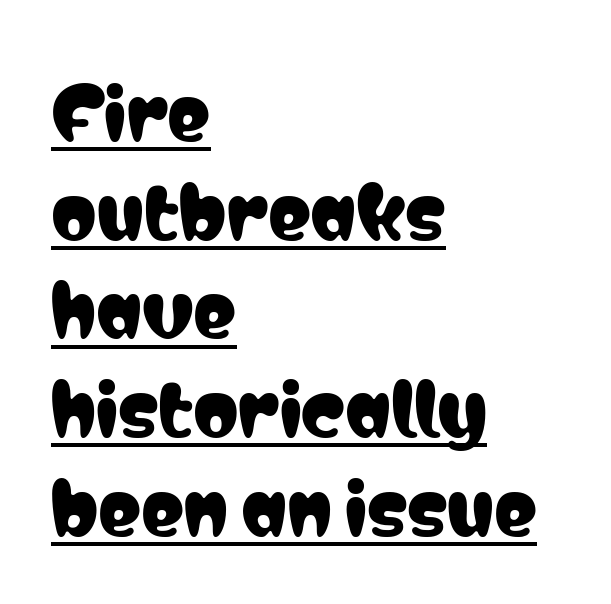
The image shows 72 px condensed sans-serif type, upright; set left-aligned, normal line spacing (1.37x), normal letter spacing, underlined; low stroke contrast and a medium x-height.
